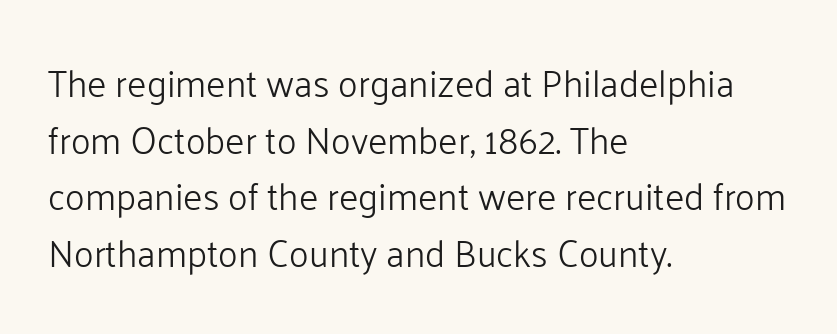
Q: Is the text bold? A: No.
Q: Is the text italic (slanted)? A: No, it is upright.
Q: Is the typeface a serif or a sans-serif typeface? A: Sans-serif.
Q: Is the text underlined? A: No.
Q: How is the paragraph aligned? A: Left-aligned.
Q: Is the spacing between letters normal or unusually wide? A: Normal.
Q: Is the spacing between lines tight, normal or loose? A: Normal.
Q: Width (condensed, normal, or wide)? A: Normal.
Q: Stroke contrast? A: Low.
Q: x-height? A: Medium.
Q: Monospaced? A: No.
